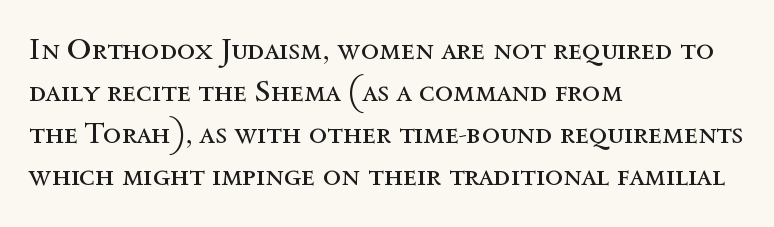
{"italic": "no", "bold": "no", "weight": "regular", "width": "normal", "x_height": "medium", "monospaced": "no", "underline": "no", "align": "left", "line_spacing": "normal", "line_spacing_ratio": 1.4, "letter_spacing": "normal", "letter_spacing_em": 0.0, "glyph_px": 30}
